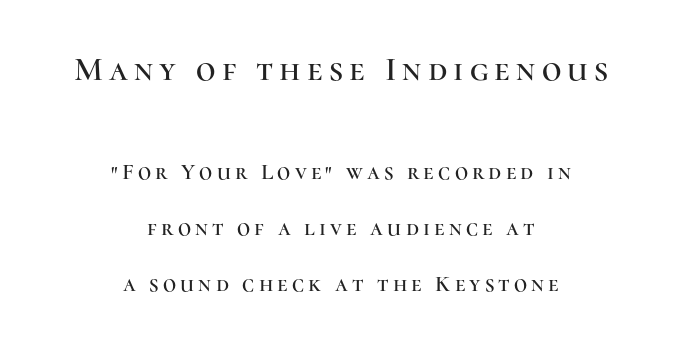
{"serif": "yes", "italic": "no", "width": "normal", "stroke_contrast": "high", "x_height": "medium", "monospaced": "no", "underline": "no", "align": "center", "line_spacing": "loose", "line_spacing_ratio": 2.42, "larger_block": "first", "size_ratio": 1.48, "glyph_px": 34}
